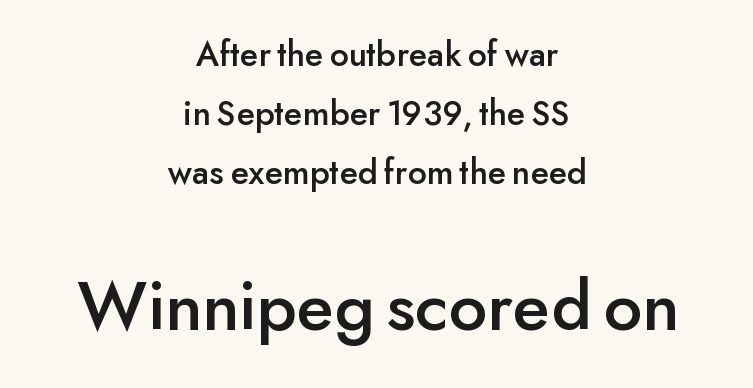
Q: Is the text italic (slanted)? A: No, it is upright.
Q: Is the typeface a serif or a sans-serif typeface? A: Sans-serif.
Q: Is the text underlined? A: No.
Q: How is the paragraph aligned? A: Centered.
Q: Is the spacing between letters normal or unusually wide? A: Normal.
Q: Is the spacing between lines tight, normal or loose? A: Normal.
Q: Which block of text is set in a larger size, the first (top) or the second (bottom)? A: The second (bottom) one.
Q: Width (condensed, normal, or wide)? A: Normal.
Q: Stroke contrast? A: Low.
Q: x-height? A: Small.
Q: Monospaced? A: No.
